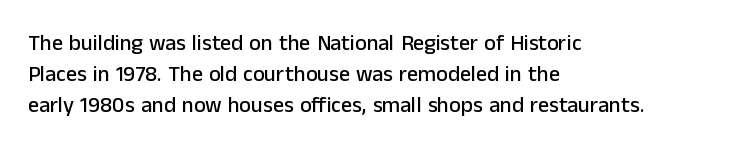
No italicization has been applied; the sample stays upright. The text block is weighted toward the left margin, trailing off unevenly rightward. Each row of text sits above clean, open space. Leading matches the norm, producing a regular column. Nobody touched the tracking dial on this one.
